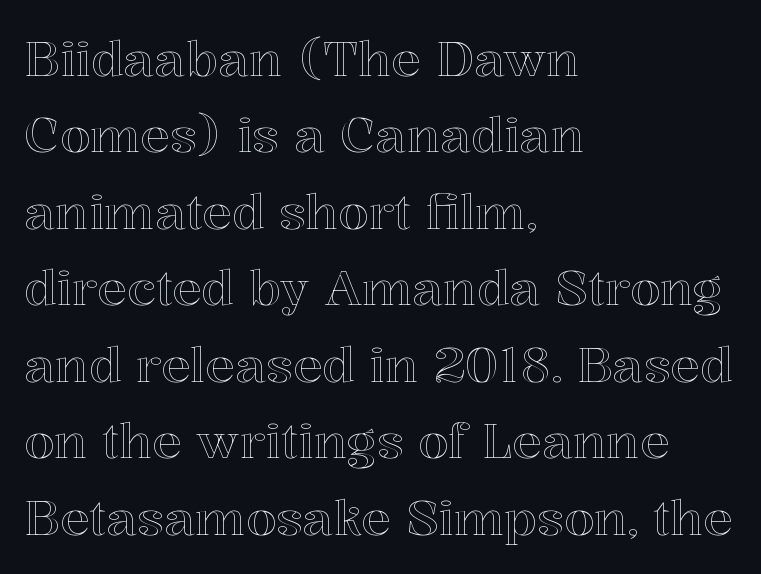
Posture: straight, roman, zero tilt. Beneath every word, the page is bare. Spacing verdict: proportional, widths tailored to each character. There is no visible air inserted between adjacent glyphs. What's the leading like? Ordinary, nothing unusual.
